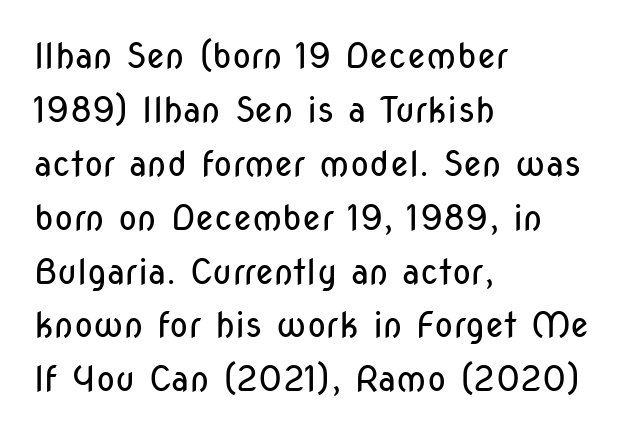
Type style note: lacks serifs. Between one letter and the next there's only the usual sliver of space. This rendering uses left alignment, leaving the right contour irregular. Normally led — the rows are evenly, conventionally spaced. Descenders are the only things crossing below the line.
